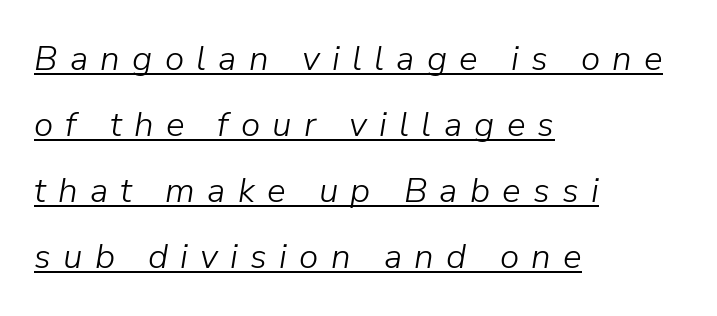
{"italic": "yes", "lean": "right", "slant_degrees": 9, "bold": "no", "weight": "light", "width": "normal", "stroke_contrast": "low", "x_height": "medium", "monospaced": "no", "underline": "yes", "align": "left", "line_spacing_ratio": 1.89, "letter_spacing": "wide", "letter_spacing_em": 0.35, "glyph_px": 35}
